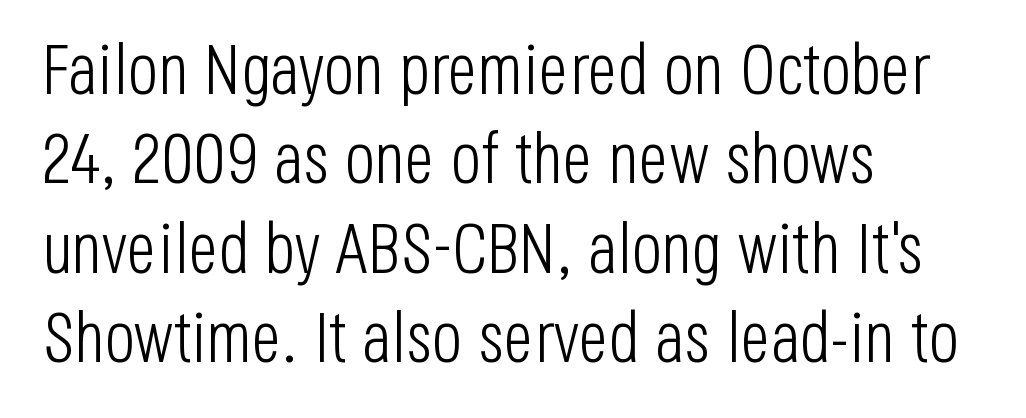
Q: Is the text bold? A: No.
Q: Is the text italic (slanted)? A: No, it is upright.
Q: Is the typeface a serif or a sans-serif typeface? A: Sans-serif.
Q: Is the text underlined? A: No.
Q: How is the paragraph aligned? A: Left-aligned.
Q: Is the spacing between letters normal or unusually wide? A: Normal.
Q: Is the spacing between lines tight, normal or loose? A: Normal.
Q: Width (condensed, normal, or wide)? A: Condensed.
Q: Stroke contrast? A: Low.
Q: x-height? A: Large.
Q: Monospaced? A: No.
